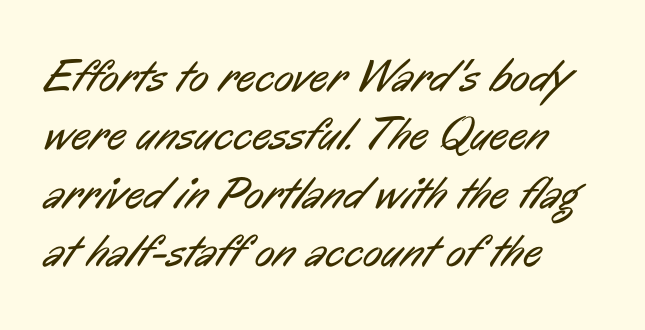
The font family rendered here belongs to the sans-serif group. Each word holds together tightly as a unit, with standard inter-letter gaps. These lines sit exactly where default settings would place them. Has an underline been added? It has not. The passage shown is typed in a proportional face where columns would drift.
